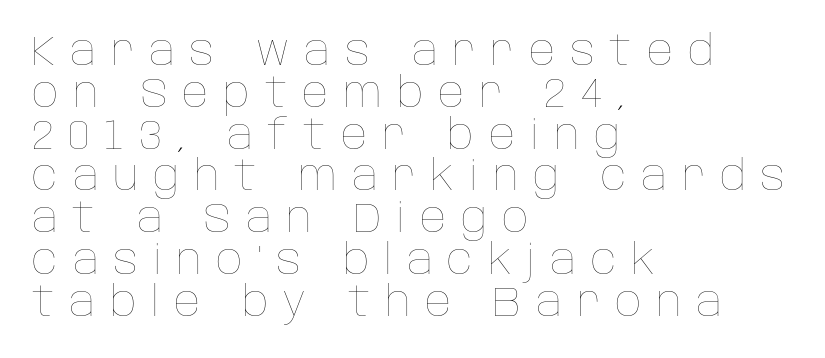
The image shows 41 px thin type, upright; set left-aligned, tight line spacing (1.02x), unusually wide letter spacing (+0.36 em), not underlined; low stroke contrast and a large x-height.
